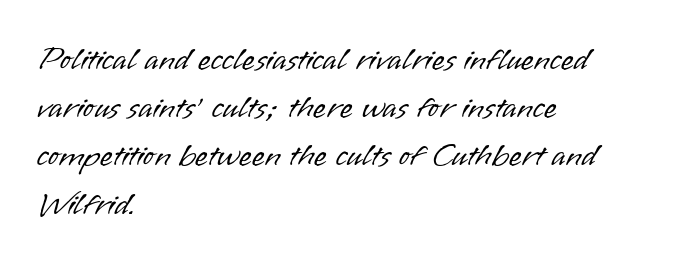
The image shows 33 px light sans-serif type; set left-aligned, normal line spacing (1.46x), normal letter spacing, not underlined; low stroke contrast and a small x-height.
